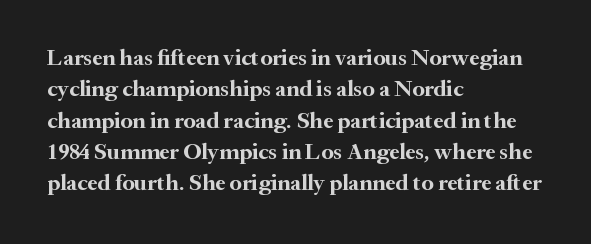
If you drew a line through each stem, it would be perfectly vertical. The face used here has the dense, thick strokes of a bold. All the whitespace from short lines collects on the right. Observe the ordinary spacing: letters are neighbours, not strangers. Rule under the text: the space is simply empty.
